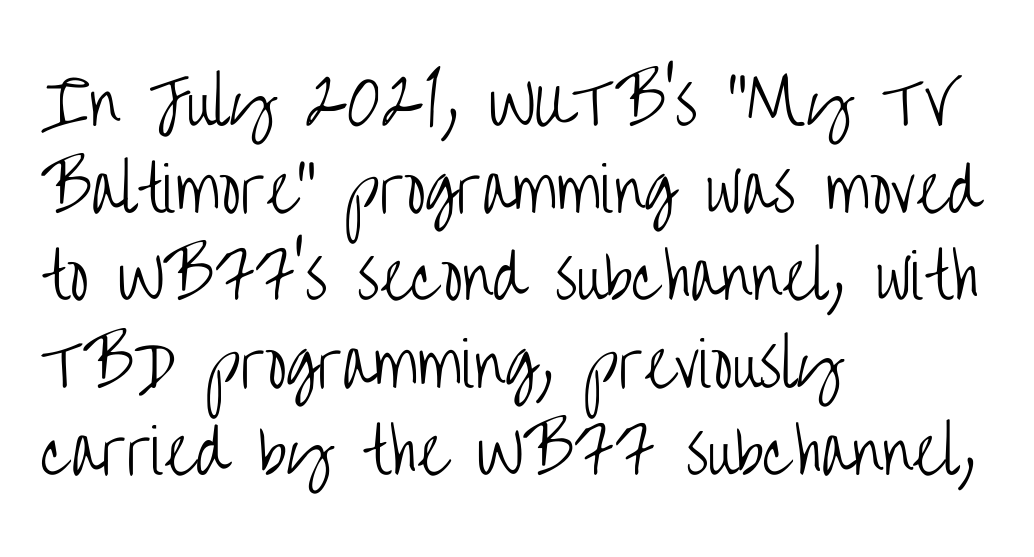
Is the stroke heavy? The answer is a plain regular-or-lighter. Plain, unruled lines of type. Students, observe: this is what conventionally led text looks like. Serifs: no, the terminals of the letterforms are clean. Where is the straight margin? On the left. The letterforms sit shoulder to shoulder at normal distance.
